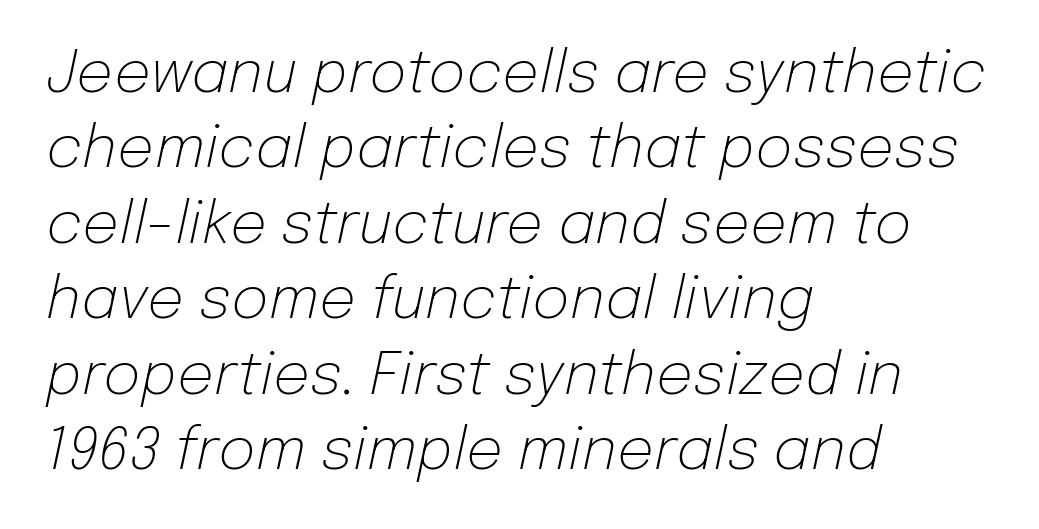
The image shows 58 px light type, italic (leaning right); set left-aligned, normal line spacing (1.3x), normal letter spacing, not underlined; low stroke contrast and a medium x-height.
